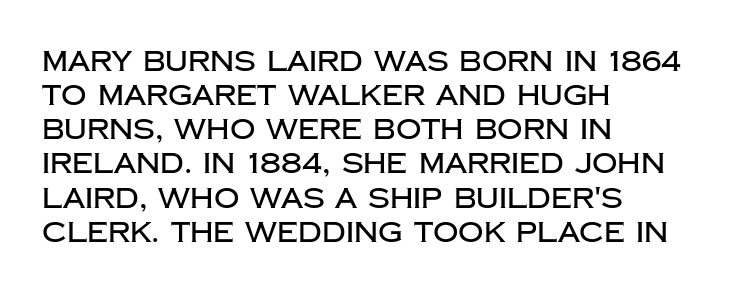
The lettering holds an erect, upright posture throughout. If you drew a ruler down the left edge, every line would touch it. Each letter keeps its own natural width here, so spacing adapts to shape. Letterform terminals end flat and unadorned throughout the passage. Students, note that the glyphs here touch the page at normal intervals. This rendering features lettering with no underline.
